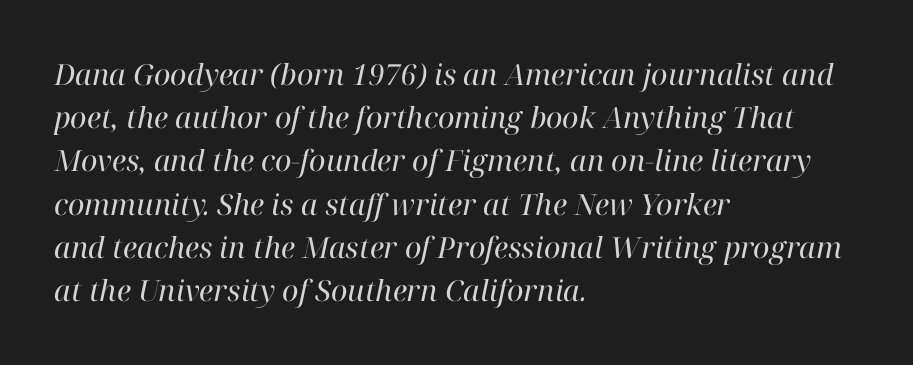
Spacing verdict: proportional, widths tailored to each character. These glyphs show unthickened strokes, regular width or finer. Honestly, the letter spacing is just normal — you wouldn't notice it. Students, observe: this is what conventionally led text looks like.
